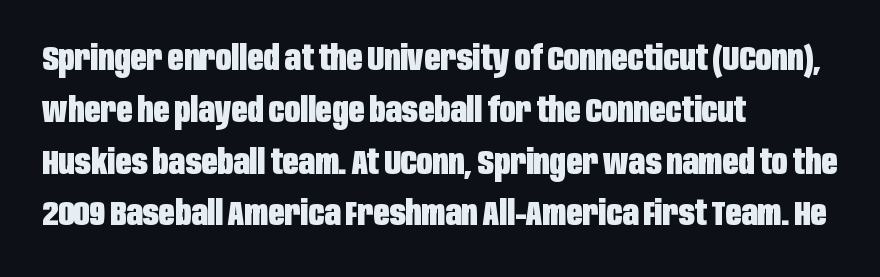
{"serif": "no", "italic": "no", "bold": "yes", "weight": "heavy", "width": "condensed", "stroke_contrast": "low", "x_height": "large", "monospaced": "no", "underline": "no", "align": "left", "line_spacing": "normal", "line_spacing_ratio": 1.48, "letter_spacing": "normal", "letter_spacing_em": 0.0, "glyph_px": 35}
